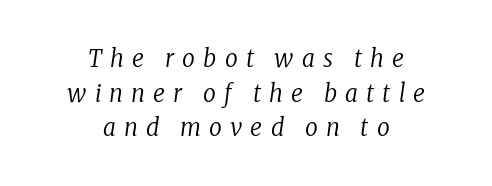
The lines are quadded center. Does extra space separate the letters? Yes, quite a lot of it. No letter is thick-stroked: the sample isn't bold. Check the space under the baseline: it is left empty. Characters are canted at an angle relative to the baseline's perpendicular.
